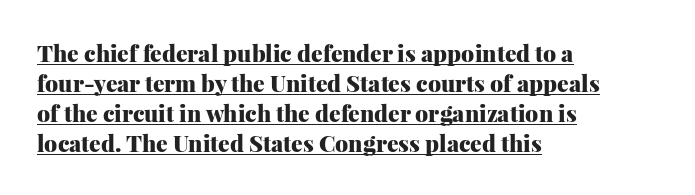
{"italic": "no", "bold": "yes", "underline": "yes", "align": "left", "line_spacing": "normal", "line_spacing_ratio": 1.3, "letter_spacing": "normal", "letter_spacing_em": 0.0, "glyph_px": 23}
